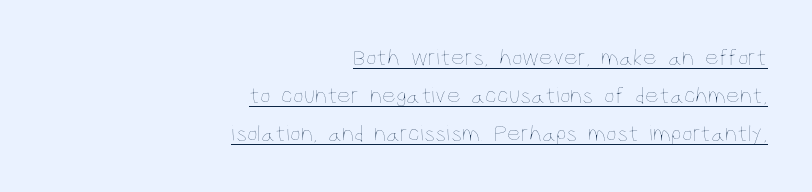
{"italic": "no", "bold": "no", "underline": "yes", "align": "right", "line_spacing": "normal", "line_spacing_ratio": 1.59, "letter_spacing": "normal", "letter_spacing_em": 0.0, "glyph_px": 24}
